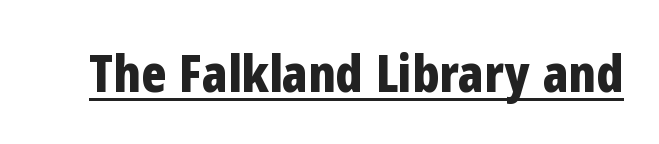
The type family on display is of the sans-serif kind. These lines are rendered in a variable-pitch font. No extra tracking has been applied to these lines. A dark, heavy texture on the line: the type is bold. The specimen reads as upright at a glance. Emphasis is given by a line drawn under the lettering.
